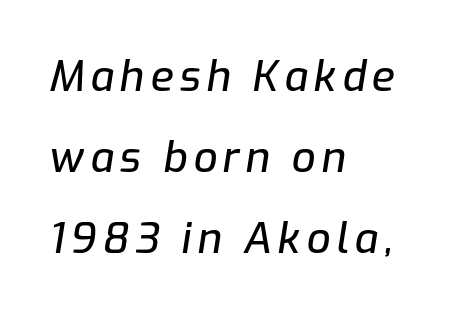
Compared with ordinary roman type, these characters are visibly tilted. The lines are spread far apart with generous leading. Is this a fixed-width face? No — the glyphs have proportional, varying widths. The rendering anchors every line to the left-hand side. Quick note: underline off.
